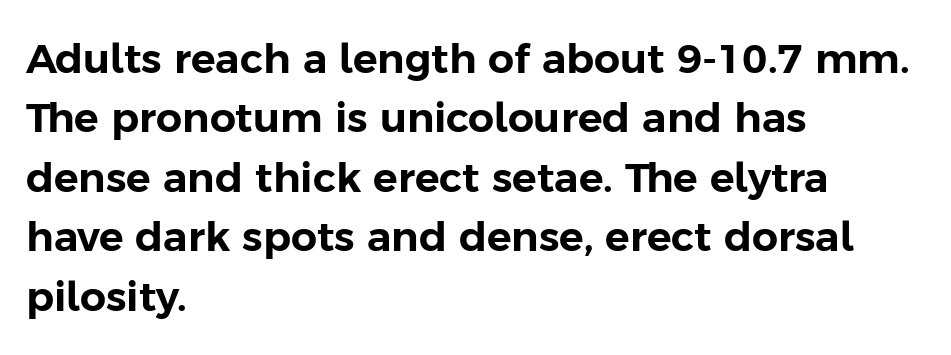
The image shows 41 px sans-serif type, upright; set left-aligned, normal line spacing (1.45x), normal letter spacing, not underlined; low stroke contrast and a medium x-height.
